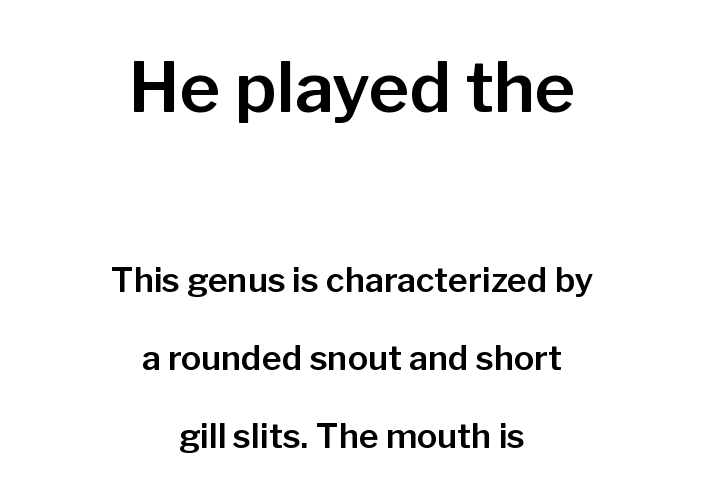
Is this a sans? Yes — the strokes have no serifs. Character widths vary here, with narrow letters taking less room than wide ones. The text block is weighted toward neither margin, spreading evenly from the middle. The space directly below the letters is spotless. Here the first block reads like a headline and the second like body copy.
